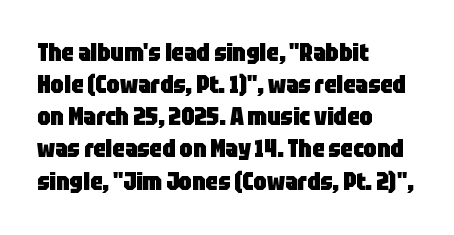
The image shows 24 px bold type, upright; set left-aligned, normal line spacing (1.34x), normal letter spacing, not underlined.
